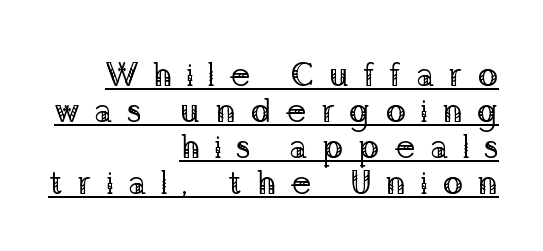
Is the block centered? No — it sits flush against the right margin. Style check: upright. Serif or sans? Serif — the stroke terminals have little feet. The letterforms sit at book weight or below. Substantial extra tracking has been applied to these lines.
